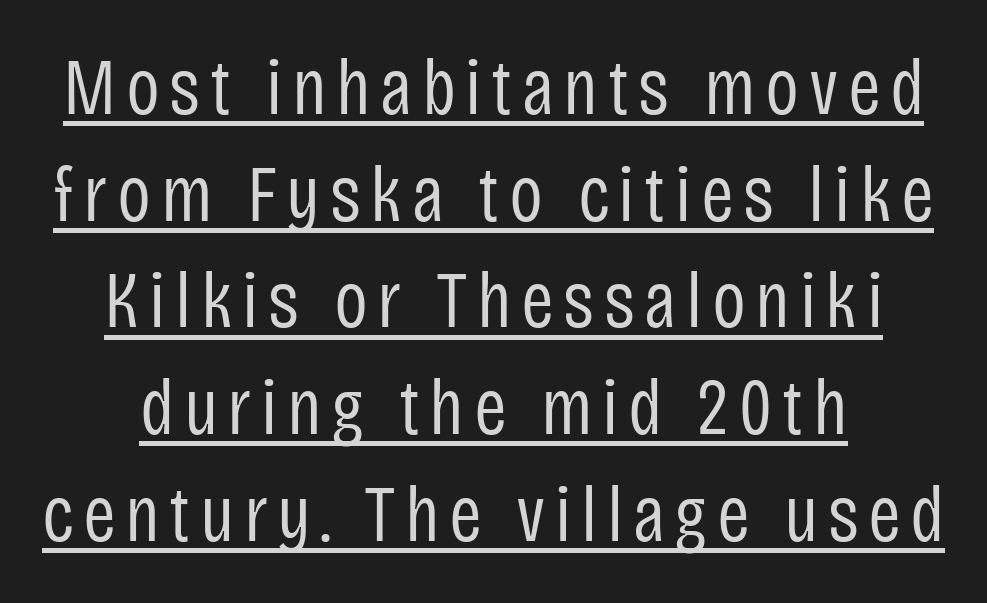
The image shows 79 px regular-weight, condensed sans-serif type, upright; set normal line spacing (1.35x), underlined; low stroke contrast and a large x-height.
